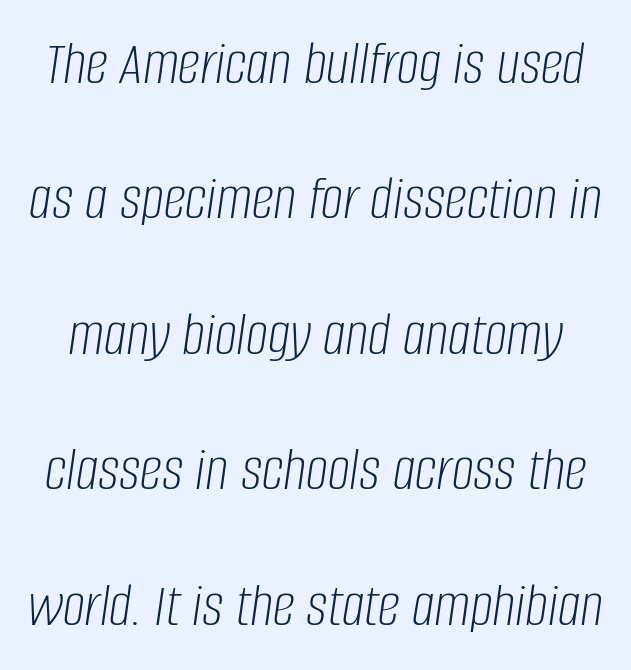
Q: Is the text bold? A: No.
Q: Is the text italic (slanted)? A: Yes, it leans right by about 8 degrees.
Q: Is the text underlined? A: No.
Q: Is the spacing between letters normal or unusually wide? A: Normal.
Q: Is the spacing between lines tight, normal or loose? A: Loose.
Q: Width (condensed, normal, or wide)? A: Condensed.
Q: Stroke contrast? A: Low.
Q: x-height? A: Large.
Q: Monospaced? A: No.
